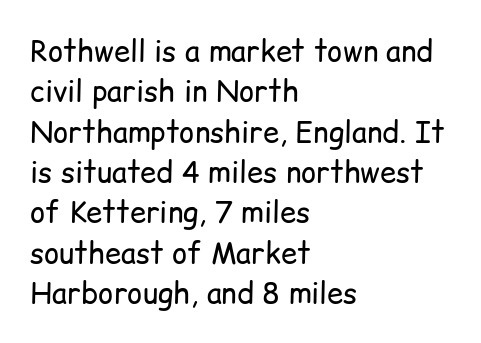
The image shows 29 px regular-weight sans-serif type, upright; set left-aligned, normal line spacing (1.39x), normal letter spacing, not underlined; low stroke contrast and a medium x-height.
